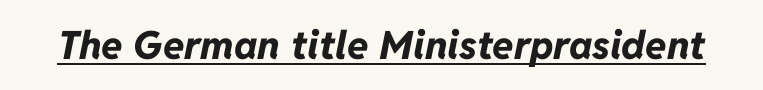
Italic? Definitely — the glyphs are oblique. The sample has been set heavy, in full bold. Nothing unusual about the tracking: characters are spaced as the font intends. The rendering uses natural spacing where letterforms have individual widths.
